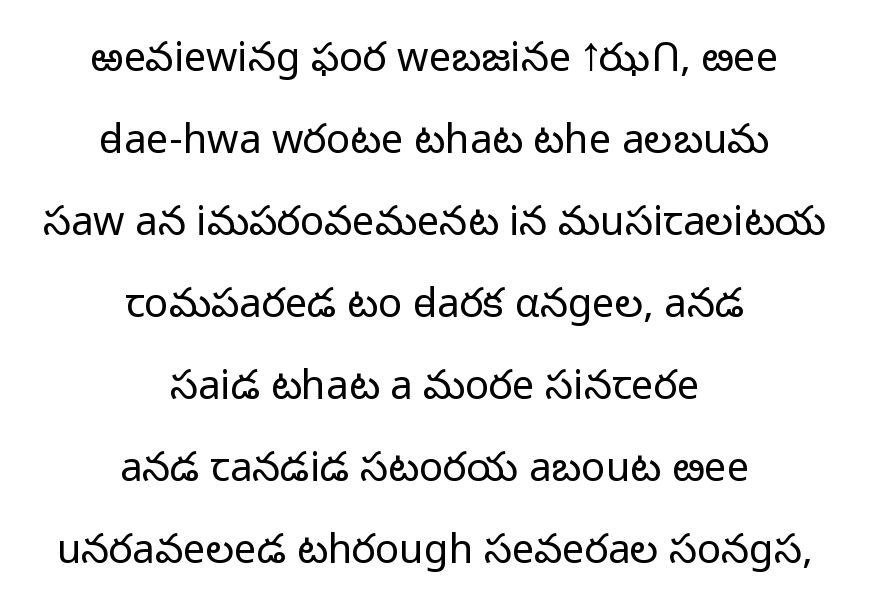
Nope, no serifs anywhere on these letters. Whoever set this chose breathing room over compactness in the vertical rhythm. Weight: regular or lighter. These lines are rendered in a variable-pitch font.
